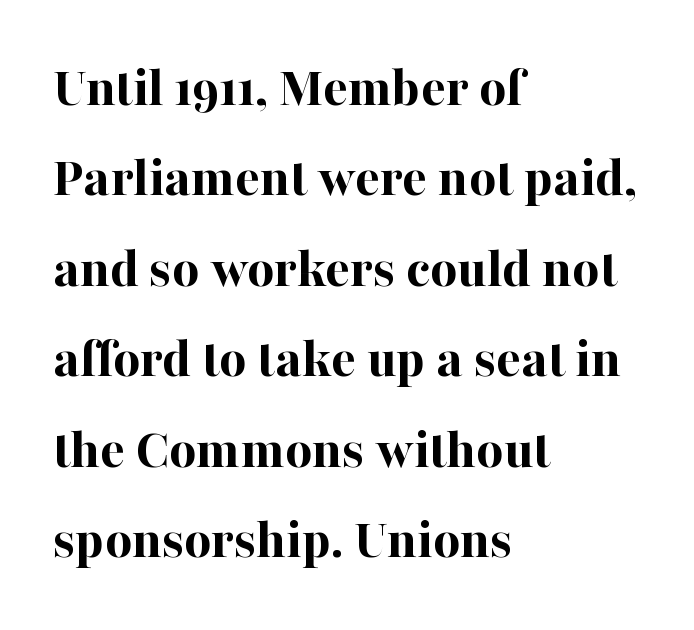
The words here are not underlined. Leftover space on each line is placed entirely after the last word. A normal amount of white space separates one row of letters from the next. The passage shown is typed in a proportional face where columns would drift. Notice how the stems are strictly vertical — no italics here.
